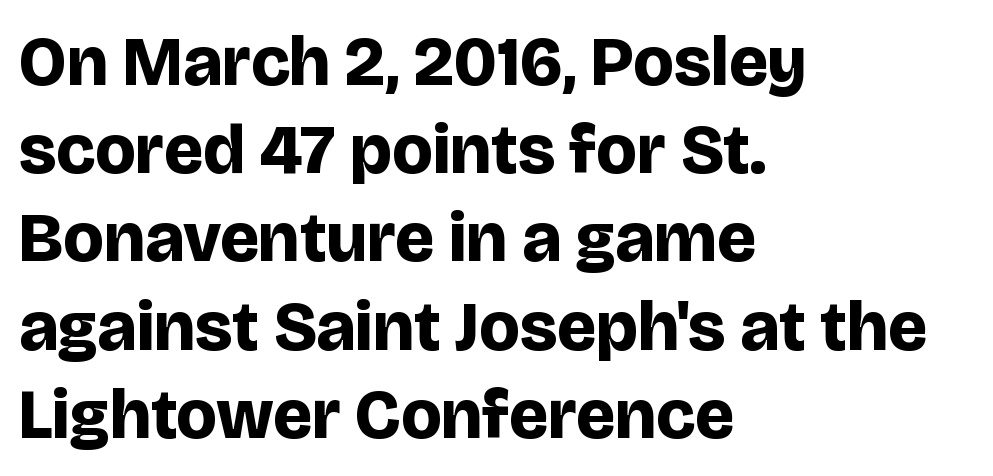
{"serif": "no", "italic": "no", "bold": "yes", "weight": "bold", "width": "normal", "stroke_contrast": "low", "x_height": "large", "monospaced": "no", "underline": "no", "align": "left", "line_spacing": "normal", "line_spacing_ratio": 1.26, "letter_spacing": "normal", "letter_spacing_em": 0.0, "glyph_px": 70}
